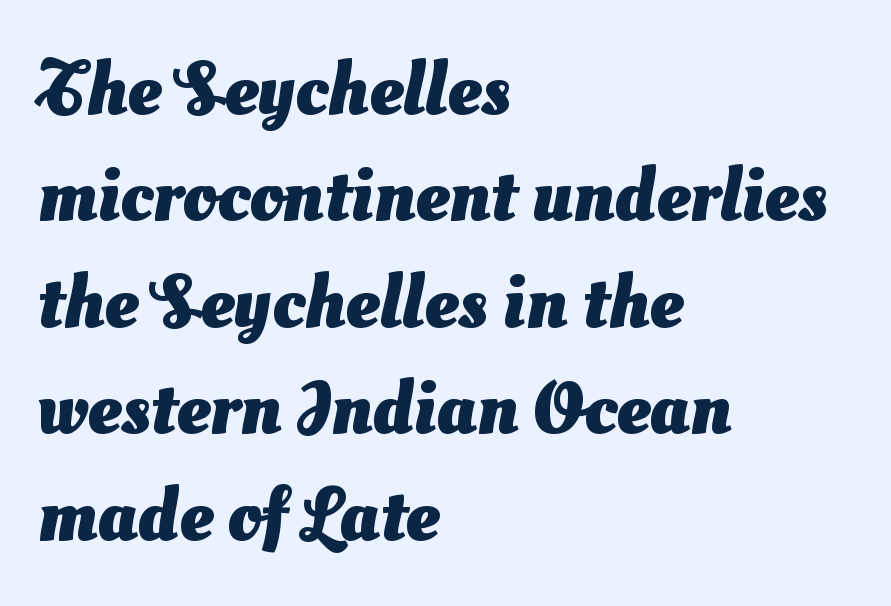
Is this a fixed-width face? No — the glyphs have proportional, varying widths. The designer left line spacing at the default. Students, note that the glyphs here touch the page at normal intervals. The space beneath each line is pristine and unruled. Is the block centered? No — it sits flush against the left margin.
